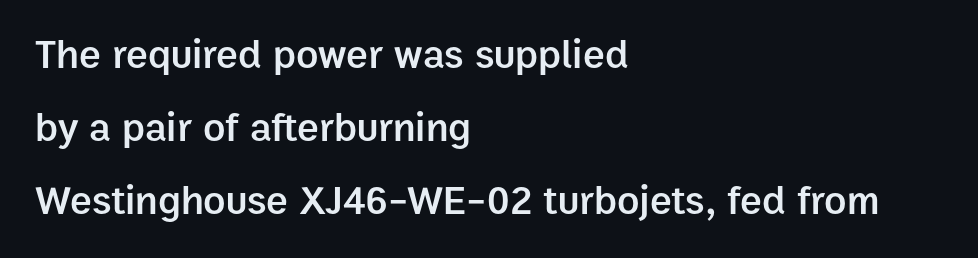
Q: Is the text bold? A: Semi-bold.
Q: Is the text italic (slanted)? A: No, it is upright.
Q: Is the typeface a serif or a sans-serif typeface? A: Sans-serif.
Q: Is the text underlined? A: No.
Q: How is the paragraph aligned? A: Left-aligned.
Q: Is the spacing between letters normal or unusually wide? A: Normal.
Q: Width (condensed, normal, or wide)? A: Normal.
Q: Stroke contrast? A: Low.
Q: x-height? A: Medium.
Q: Monospaced? A: No.
